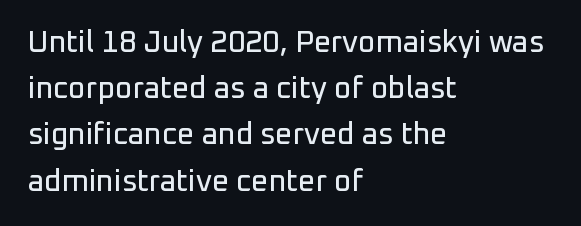
The designer left line spacing at the default. A sans-serif font was chosen for this passage. The lettering stays uniformly vertical, giving the passage a roman look. Type without underlining. Visually the block forms a straight wall on the left and a jagged coastline on the right.
